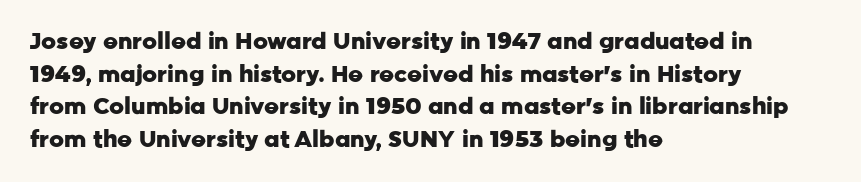
The image shows 23 px bold type, upright; set left-aligned, normal line spacing (1.42x), normal letter spacing, not underlined.
